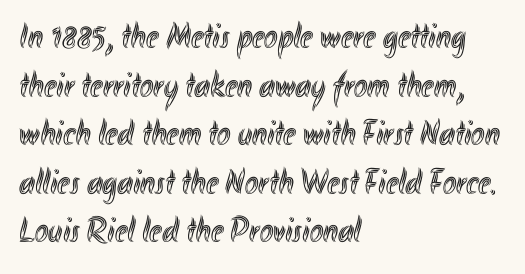
Alignment: flush left. Descender tails drop into unmarked territory. The leading is moderate, giving the passage an even texture. You could not count columns in this text — the font is proportionally spaced.
